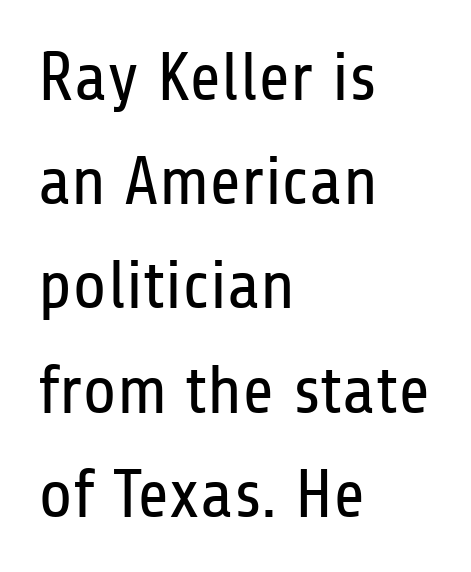
Q: Is the text bold? A: No.
Q: Is the text italic (slanted)? A: No, it is upright.
Q: Is the typeface a serif or a sans-serif typeface? A: Sans-serif.
Q: Is the text underlined? A: No.
Q: How is the paragraph aligned? A: Left-aligned.
Q: Is the spacing between letters normal or unusually wide? A: Normal.
Q: Is the spacing between lines tight, normal or loose? A: Normal.
Q: Width (condensed, normal, or wide)? A: Condensed.
Q: Stroke contrast? A: Low.
Q: x-height? A: Medium.
Q: Monospaced? A: No.
